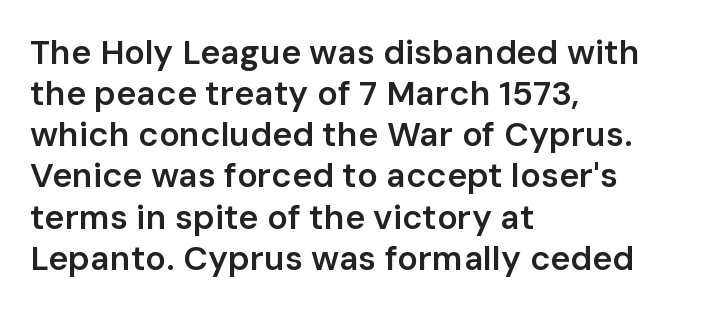
The image shows 34 px semibold sans-serif type, upright; set left-aligned, line spacing 1.21x, normal letter spacing, not underlined; low stroke contrast and a medium x-height.
